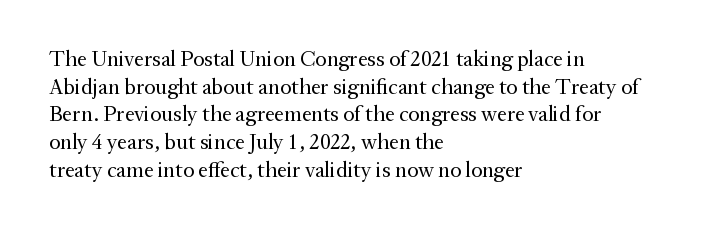
{"italic": "no", "bold": "no", "underline": "no", "align": "left", "line_spacing": "normal", "line_spacing_ratio": 1.26, "letter_spacing": "normal", "letter_spacing_em": 0.0, "glyph_px": 22}
